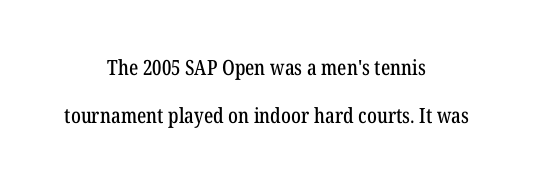
{"italic": "no", "underline": "no", "align": "center", "line_spacing": "loose", "line_spacing_ratio": 2.3, "letter_spacing": "normal", "letter_spacing_em": 0.0, "glyph_px": 21}
